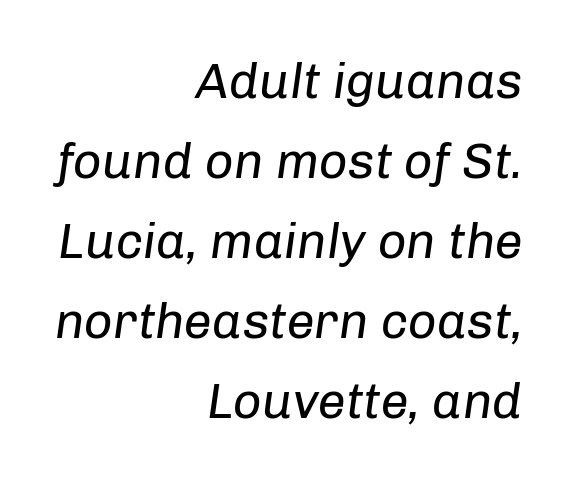
In terms of letterspacing, this is plain default setting. If you drew a ruler down the right edge, every line would touch it. Is this a fixed-width face? No — the glyphs have proportional, varying widths. Summary of weight: not heavy and not bold. The zone under the glyphs is completely vacant. A normal amount of white space separates one row of letters from the next.
